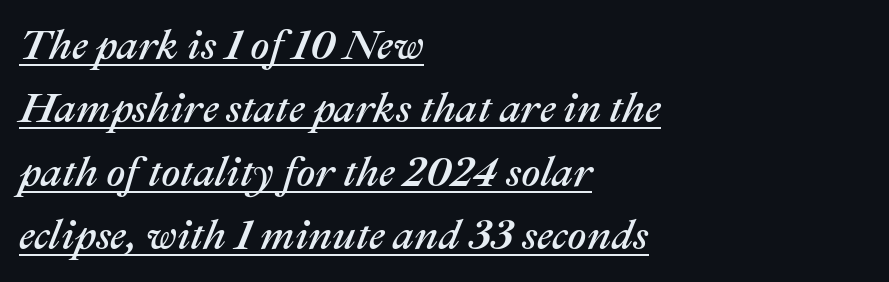
The passage shown stacks its lines at a standard gap. Notice how the stems are inclined rather than vertical — that's the hallmark of italics. The type is set solid horizontally, with unmodified tracking. These lines are rendered in a variable-pitch font. Beneath each row of characters lies a ruled line.
